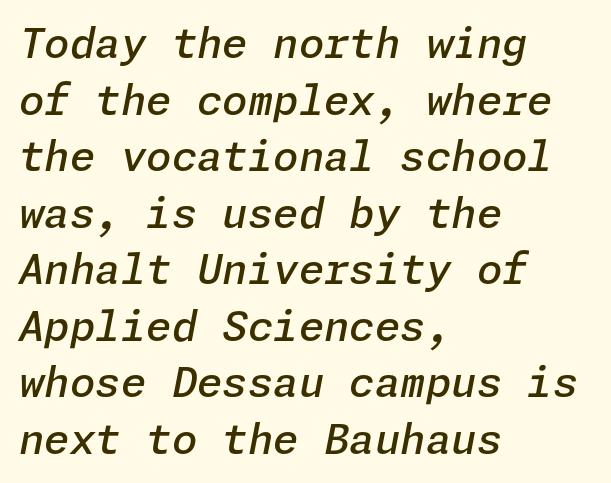
Q: Is the text bold? A: Semi-bold.
Q: Is the text italic (slanted)? A: Yes, it leans right by about 11 degrees.
Q: Is the text underlined? A: No.
Q: How is the paragraph aligned? A: Left-aligned.
Q: Is the spacing between letters normal or unusually wide? A: Normal.
Q: Is the spacing between lines tight, normal or loose? A: Normal.
Q: Width (condensed, normal, or wide)? A: Normal.
Q: Stroke contrast? A: Low.
Q: x-height? A: Medium.
